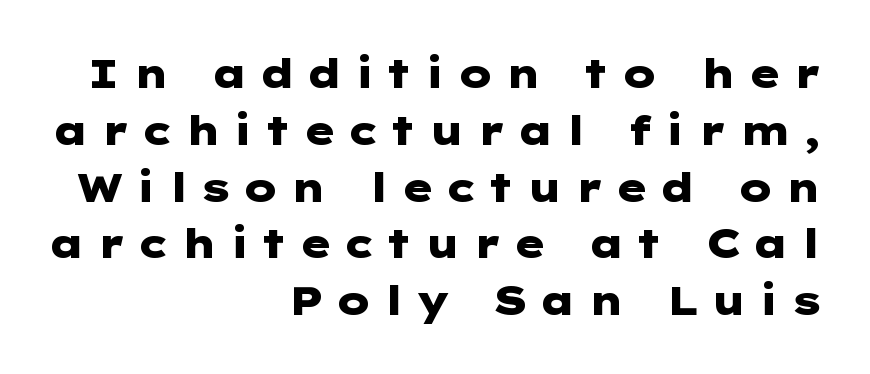
The image shows 40 px heavy, wide sans-serif type, upright; set right-aligned, normal line spacing (1.42x), unusually wide letter spacing (+0.27 em), not underlined; low stroke contrast and a medium x-height.
